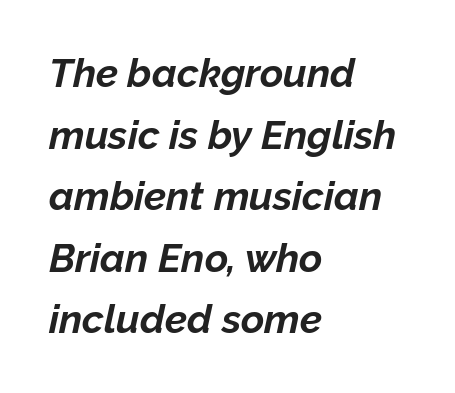
The image shows 40 px bold type, italic (leaning right); set left-aligned, normal line spacing (1.54x), normal letter spacing, not underlined; low stroke contrast and a medium x-height.
